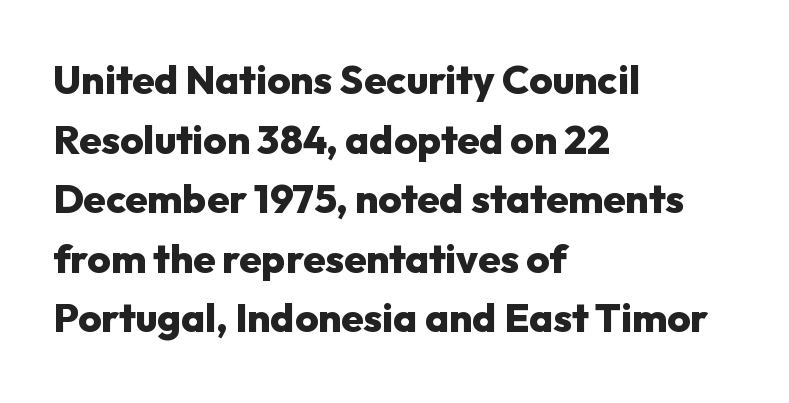
The image shows 40 px heavy sans-serif type, upright; set left-aligned, normal line spacing (1.49x), normal letter spacing, not underlined; low stroke contrast and a medium x-height.
